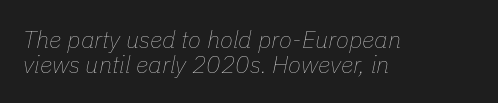
Q: Is the text bold? A: No.
Q: Is the text italic (slanted)? A: Yes, it leans right by about 11 degrees.
Q: Is the text underlined? A: No.
Q: How is the paragraph aligned? A: Left-aligned.
Q: Is the spacing between letters normal or unusually wide? A: Normal.
Q: Is the spacing between lines tight, normal or loose? A: Tight.
